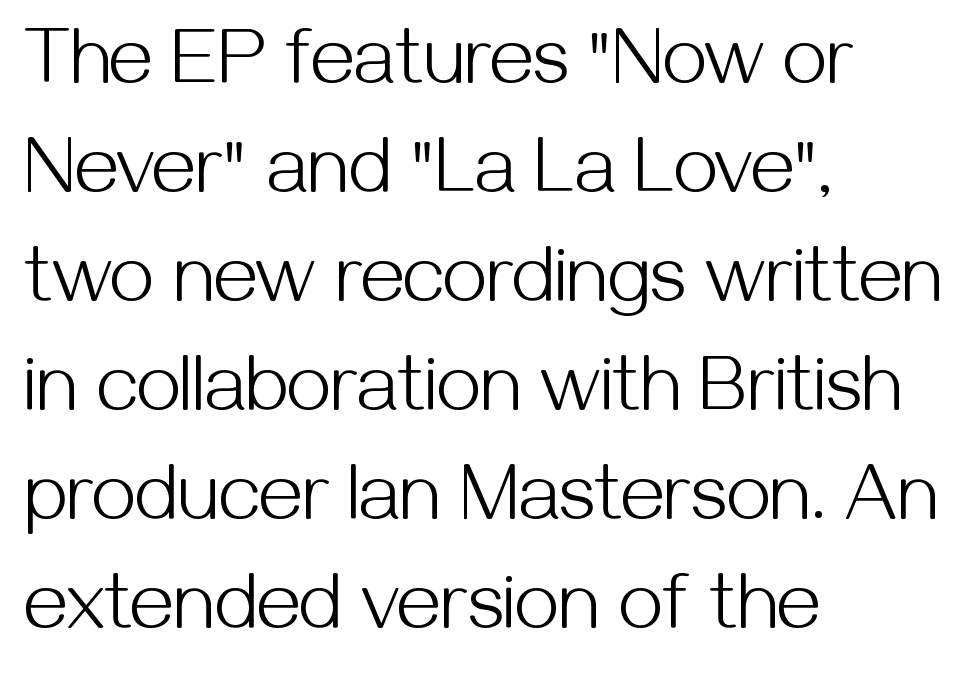
The image shows 79 px light sans-serif type, upright; set left-aligned, normal line spacing (1.38x), normal letter spacing, not underlined; medium stroke contrast and a medium x-height.
